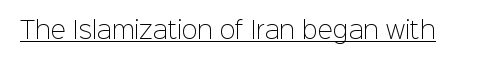
Q: Is the text bold? A: No.
Q: Is the text italic (slanted)? A: No, it is upright.
Q: Is the text underlined? A: Yes.
Q: Is the spacing between letters normal or unusually wide? A: Normal.
